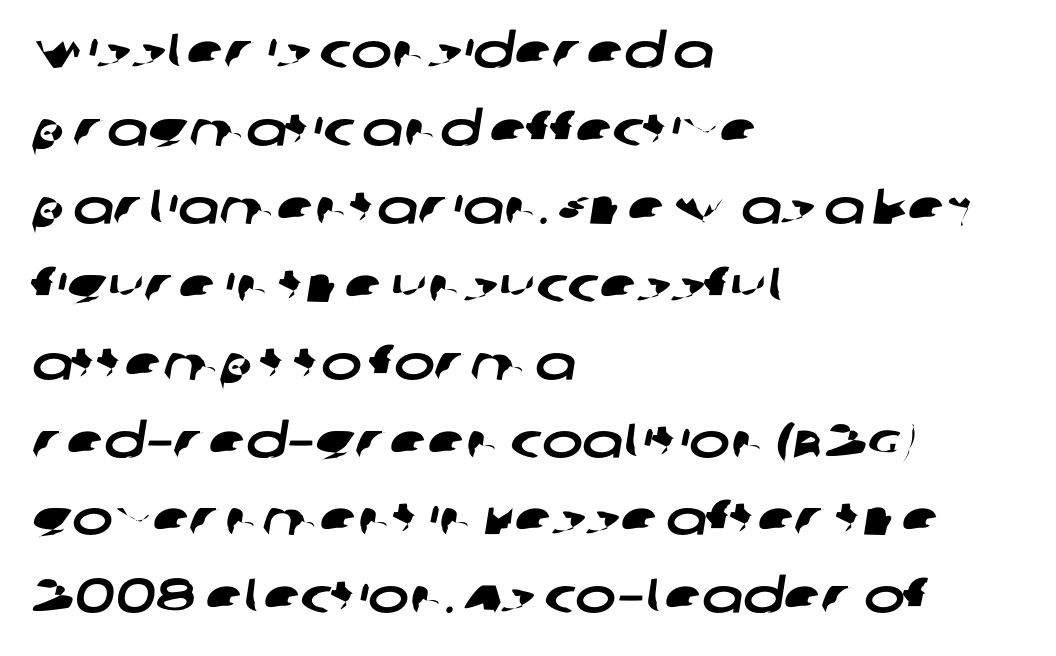
Q: Is the typeface a serif or a sans-serif typeface? A: Sans-serif.
Q: Is the text underlined? A: No.
Q: How is the paragraph aligned? A: Left-aligned.
Q: Is the spacing between letters normal or unusually wide? A: Normal.
Q: Is the spacing between lines tight, normal or loose? A: Normal.
Q: Width (condensed, normal, or wide)? A: Wide.
Q: Stroke contrast? A: Low.
Q: x-height? A: Large.
Q: Monospaced? A: No.
